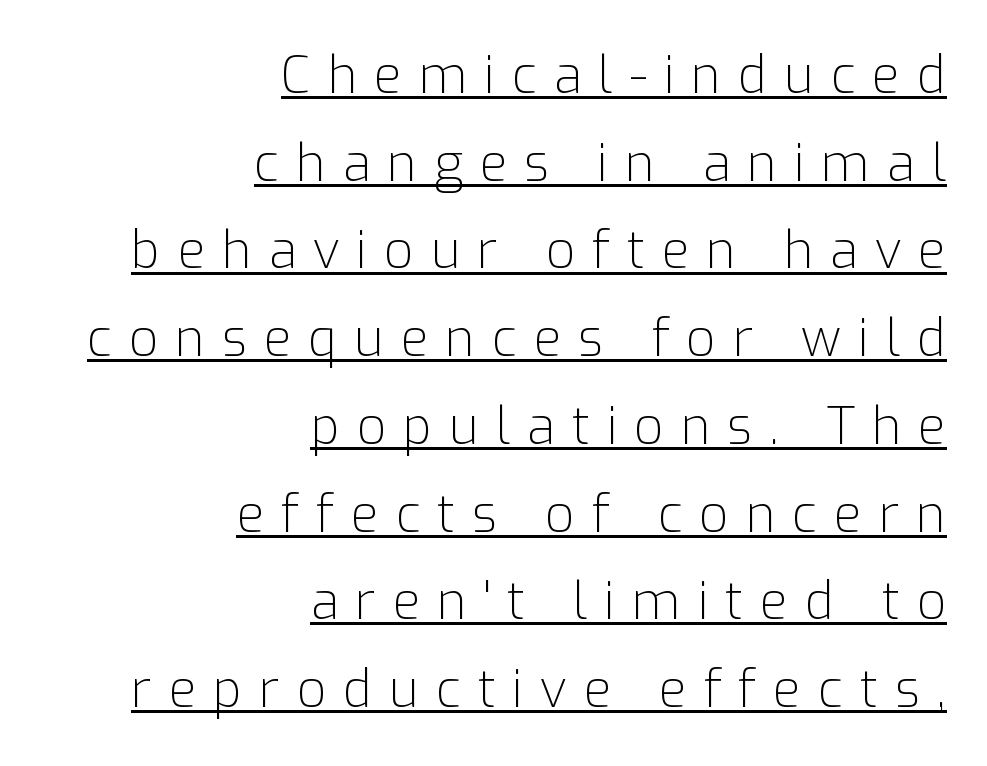
The image shows 51 px light sans-serif type, upright; set right-aligned, line spacing 1.72x, unusually wide letter spacing (+0.33 em), underlined; low stroke contrast and a medium x-height.
